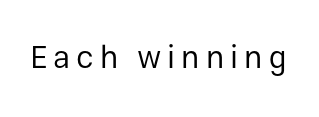
{"serif": "no", "italic": "no", "bold": "no", "weight": "regular", "width": "normal", "stroke_contrast": "low", "x_height": "medium", "monospaced": "no", "underline": "no", "glyph_px": 32}
